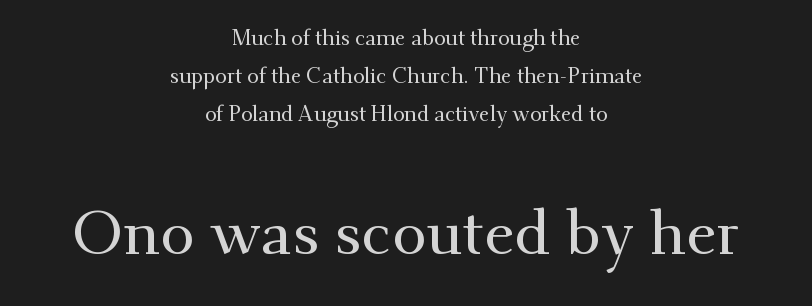
You could not count columns in this text — the font is proportionally spaced. This rendering features lettering with no underline. The emphasis by scale lands on block number two, below. Nope, not italic — everything's standing straight. The face used here is seriffed, in the tradition of book romans. This rendering leaves character spacing at its baseline value.
